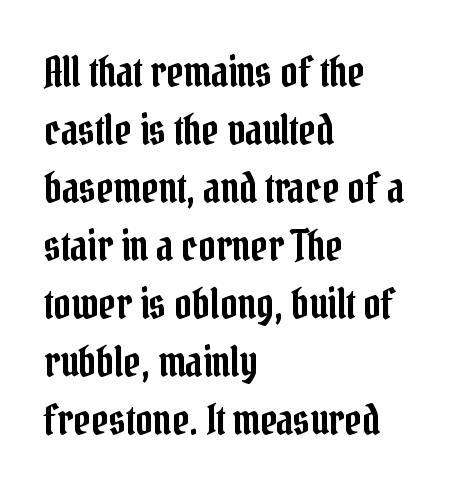
The image shows 42 px condensed serif type, upright; set left-aligned, normal line spacing (1.38x), normal letter spacing, not underlined; low stroke contrast and a medium x-height.
